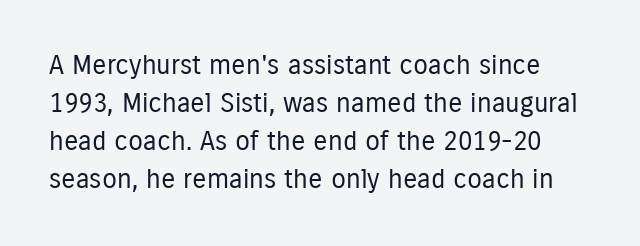
The lines sit at an ordinary, default distance from one another. Unlike italic type, these characters show no tilt at all. Anything drawn beneath the words? Only blank space. Nobody touched the tracking dial on this one. A quiet, ordinary-to-light weight characterises the typeface.
